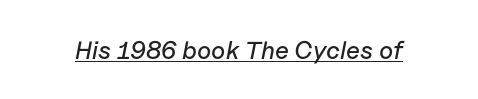
Emphasis is given by a line drawn under the lettering. The text carries the slant typical of an italic or oblique font. The line texture is even and compact thanks to regular tracking.
